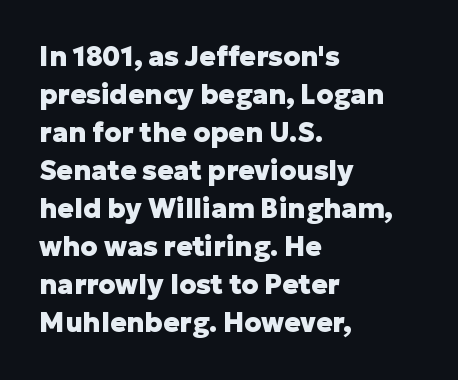
The image shows 27 px bold type, upright; set left-aligned, normal line spacing (1.41x), normal letter spacing, not underlined.
